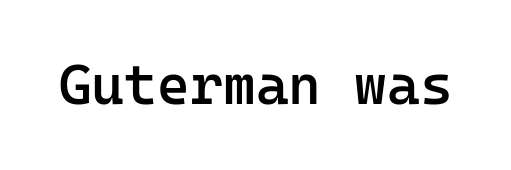
The image shows 56 px semibold sans-serif type, upright, monospaced; set normal letter spacing, not underlined; low stroke contrast and a medium x-height.
